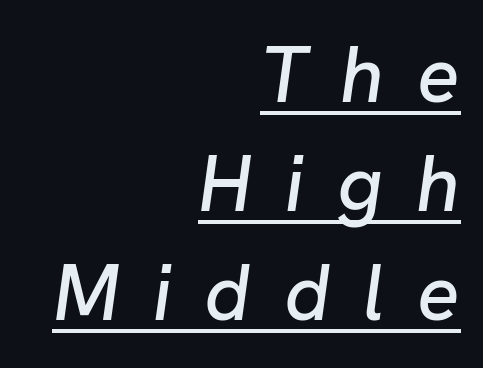
Q: Is the text italic (slanted)? A: Yes, it leans right by about 8 degrees.
Q: Is the text underlined? A: Yes.
Q: How is the paragraph aligned? A: Right-aligned.
Q: Is the spacing between letters normal or unusually wide? A: Unusually wide.
Q: Is the spacing between lines tight, normal or loose? A: Normal.
Q: Width (condensed, normal, or wide)? A: Normal.
Q: Stroke contrast? A: Low.
Q: x-height? A: Medium.
Q: Monospaced? A: No.
